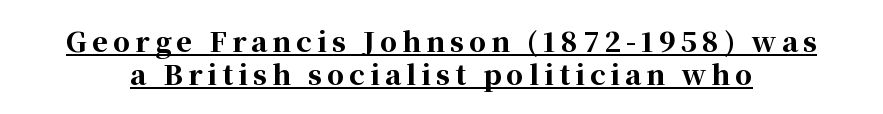
Q: Is the text bold? A: Yes.
Q: Is the text italic (slanted)? A: No, it is upright.
Q: Is the text underlined? A: Yes.
